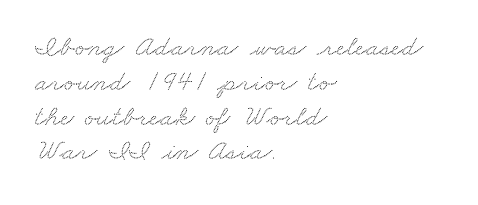
Serifs: yes, visible at the terminals of the letterforms. Honestly, the letter spacing is just normal — you wouldn't notice it. This sample has the flowing, uneven cadence of proportional lettering. Lines of text with bare space underneath. Line starts are locked; line ends wander.
